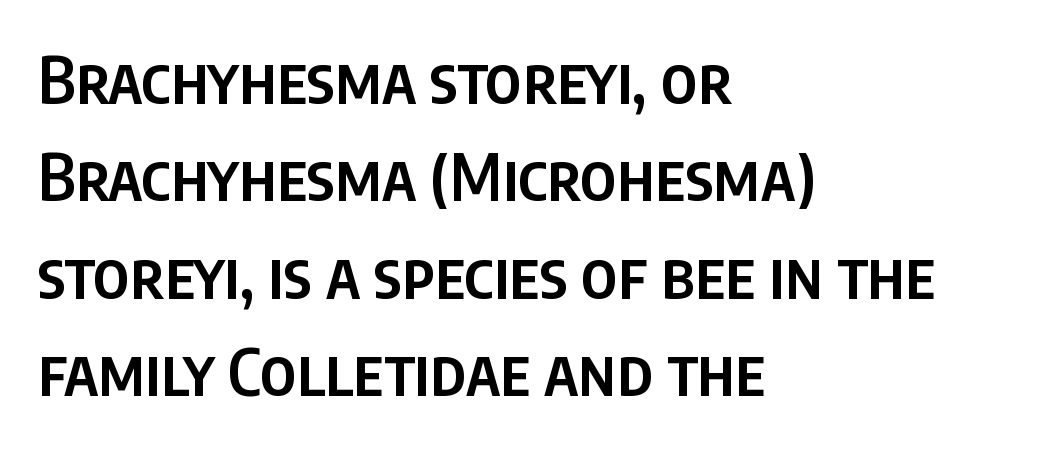
Bold? Not quite — semibold, heavier than regular but stopping short. A bare baseline throughout the passage. This is sans-serif lettering, the kind often seen on screens and signage. The gaps between neighbouring characters are ordinary and unremarkable. Honestly, the row spacing looks completely unremarkable. These lines stack with their left ends in a neat column.
